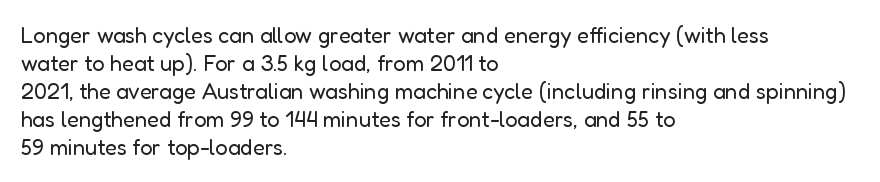
{"italic": "no", "bold": "no", "underline": "no", "align": "left", "line_spacing": "normal", "line_spacing_ratio": 1.27, "letter_spacing": "normal", "letter_spacing_em": 0.0, "glyph_px": 22}
